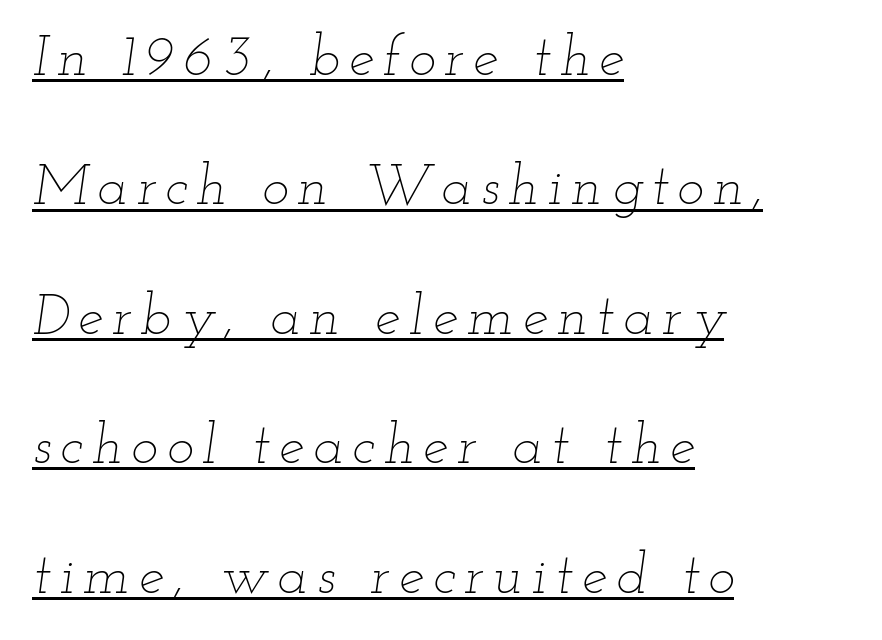
The passage shown is underscored from start to finish. Weight class: somewhere from thin through regular. Loosely led — the rows are spread out. Is this a fixed-width face? No — the glyphs have proportional, varying widths.
